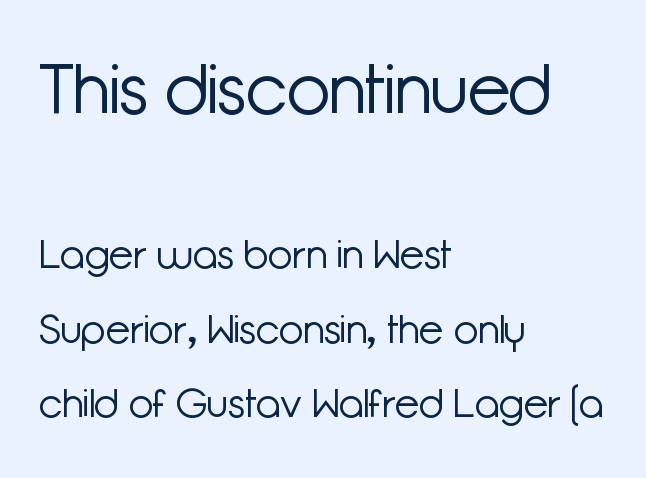
Q: Is the text bold? A: No.
Q: Is the text italic (slanted)? A: No, it is upright.
Q: Is the typeface a serif or a sans-serif typeface? A: Sans-serif.
Q: Is the text underlined? A: No.
Q: How is the paragraph aligned? A: Left-aligned.
Q: Is the spacing between letters normal or unusually wide? A: Normal.
Q: Which block of text is set in a larger size, the first (top) or the second (bottom)? A: The first (top) one.
Q: Width (condensed, normal, or wide)? A: Normal.
Q: Stroke contrast? A: Low.
Q: x-height? A: Medium.
Q: Monospaced? A: No.
